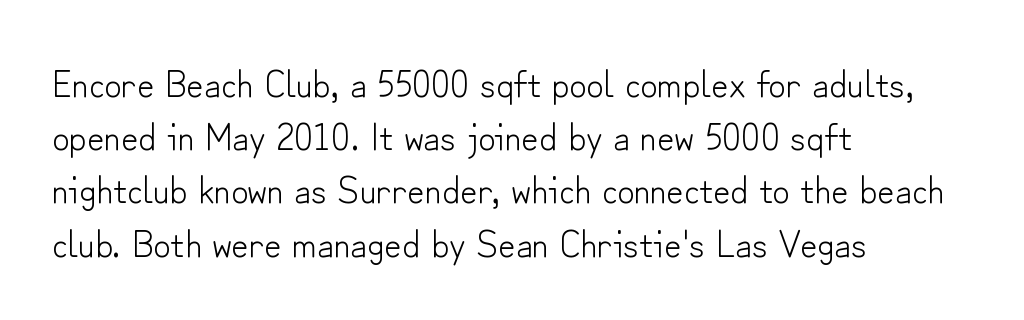
{"serif": "no", "italic": "no", "bold": "no", "weight": "light", "width": "normal", "stroke_contrast": "low", "x_height": "small", "monospaced": "no", "underline": "no", "align": "left", "line_spacing": "normal", "line_spacing_ratio": 1.4, "letter_spacing": "normal", "letter_spacing_em": 0.0, "glyph_px": 38}
